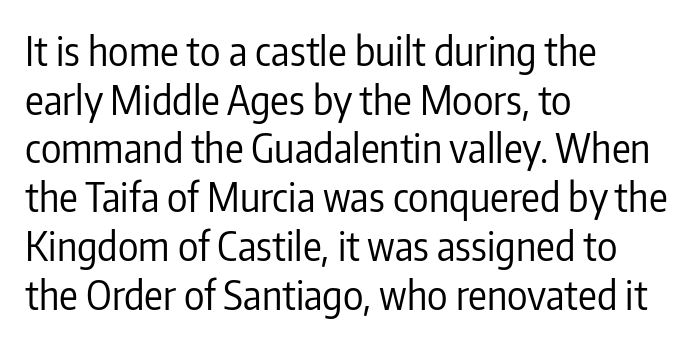
The image shows 39 px regular-weight, condensed sans-serif type, upright; set left-aligned, normal line spacing (1.25x), normal letter spacing, not underlined; low stroke contrast and a medium x-height.
